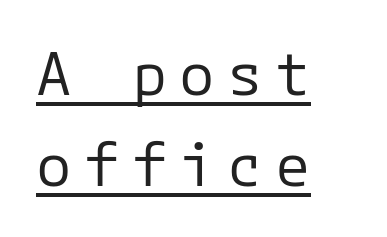
The image shows 59 px regular-weight sans-serif type, upright; set left-aligned, normal line spacing (1.55x), unusually wide letter spacing (+0.21 em), underlined; low stroke contrast and a medium x-height.
